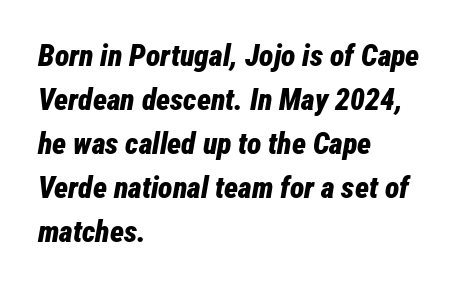
Q: Is the text bold? A: Yes.
Q: Is the text italic (slanted)? A: Yes, it leans right by about 12 degrees.
Q: Is the text underlined? A: No.
Q: How is the paragraph aligned? A: Left-aligned.
Q: Is the spacing between letters normal or unusually wide? A: Normal.
Q: Is the spacing between lines tight, normal or loose? A: Normal.
Q: Width (condensed, normal, or wide)? A: Condensed.
Q: Stroke contrast? A: Low.
Q: x-height? A: Medium.
Q: Monospaced? A: No.
